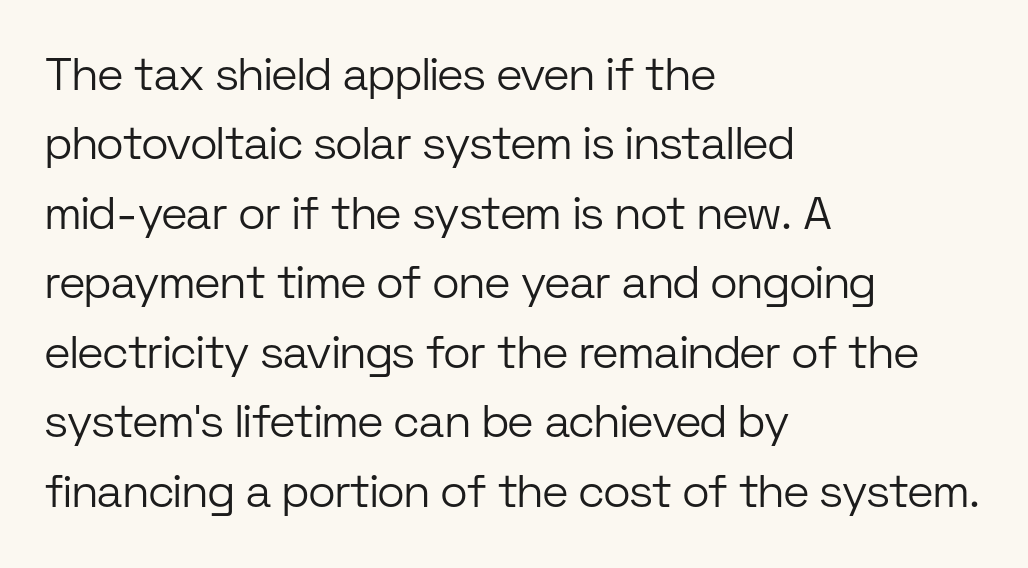
Q: Is the text bold? A: No.
Q: Is the text italic (slanted)? A: No, it is upright.
Q: Is the typeface a serif or a sans-serif typeface? A: Sans-serif.
Q: Is the text underlined? A: No.
Q: How is the paragraph aligned? A: Left-aligned.
Q: Is the spacing between letters normal or unusually wide? A: Normal.
Q: Is the spacing between lines tight, normal or loose? A: Normal.
Q: Width (condensed, normal, or wide)? A: Normal.
Q: Stroke contrast? A: Low.
Q: x-height? A: Medium.
Q: Monospaced? A: No.
